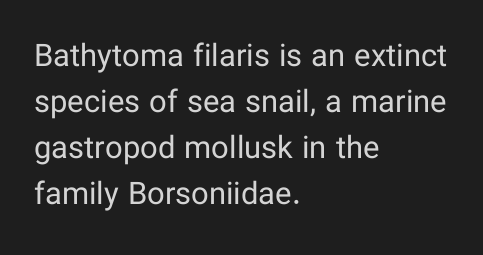
The image shows 31 px regular-weight sans-serif type, upright; set left-aligned, normal line spacing (1.48x), normal letter spacing, not underlined; low stroke contrast and a medium x-height.
